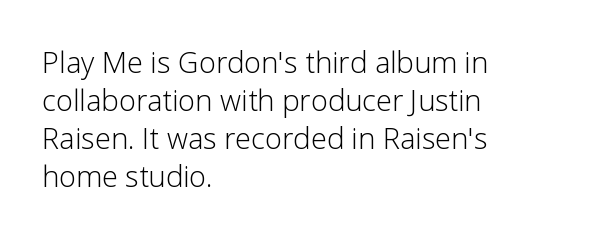
{"serif": "no", "italic": "no", "bold": "no", "weight": "light", "width": "normal", "stroke_contrast": "low", "x_height": "medium", "monospaced": "no", "underline": "no", "align": "left", "line_spacing": "normal", "line_spacing_ratio": 1.31, "letter_spacing": "normal", "letter_spacing_em": 0.0, "glyph_px": 29}
